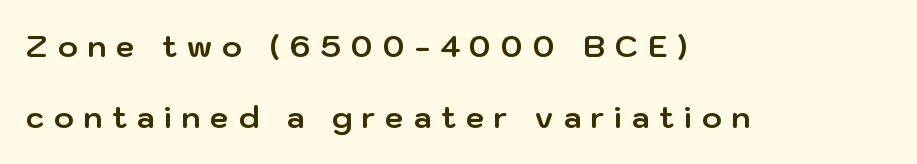
Does the leading feel generous? Absolutely, it's lavish. Does the type have serifs? No, each stem ends abruptly. Typeset ragged right — the left edge is the straight one. Thick stems and heavy bowls — unmistakably bold.
